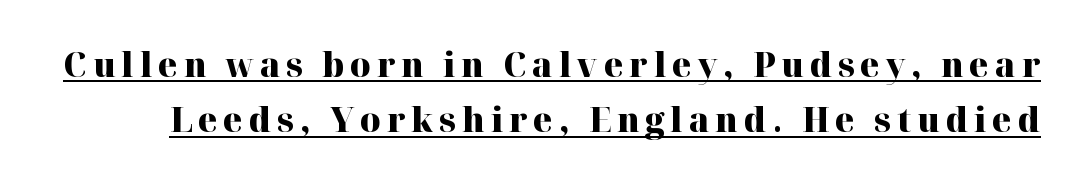
Here the designer chose a conventional face with non-uniform glyph widths. Looks like someone drew a line under every word here. The vertical gap from one line to the next is medium. Unlike a clean sans, this face finishes its strokes with serifs.
